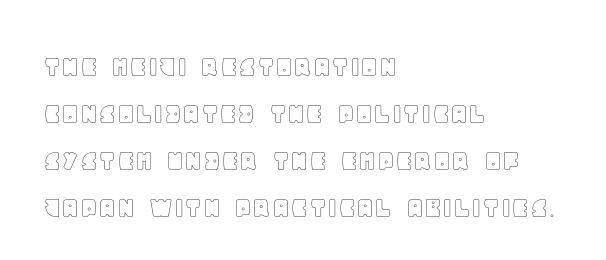
Vertically, the passage feels balanced, rows spaced as you'd expect. The face used here is rendered with its standard letterfit. The passage is arranged the way most books set body copy — flush left. Letters rest on an invisible, unmarked baseline. These lines are rendered in a variable-pitch font.
